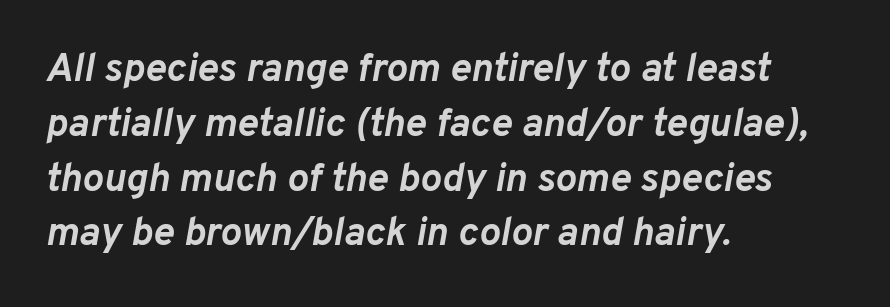
The image shows 40 px semibold type, italic (leaning right); set left-aligned, normal line spacing (1.37x), normal letter spacing, not underlined; low stroke contrast and a medium x-height.
